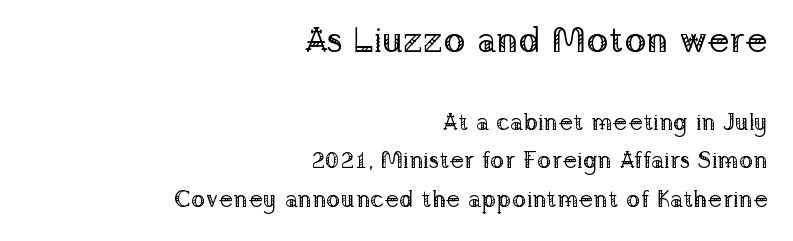
Q: Is the text bold? A: No.
Q: Is the text italic (slanted)? A: No, it is upright.
Q: Is the typeface a serif or a sans-serif typeface? A: Serif.
Q: Is the text underlined? A: No.
Q: How is the paragraph aligned? A: Right-aligned.
Q: Is the spacing between letters normal or unusually wide? A: Normal.
Q: Is the spacing between lines tight, normal or loose? A: Normal.
Q: Which block of text is set in a larger size, the first (top) or the second (bottom)? A: The first (top) one.
Q: Width (condensed, normal, or wide)? A: Normal.
Q: Stroke contrast? A: Low.
Q: x-height? A: Medium.
Q: Monospaced? A: No.
